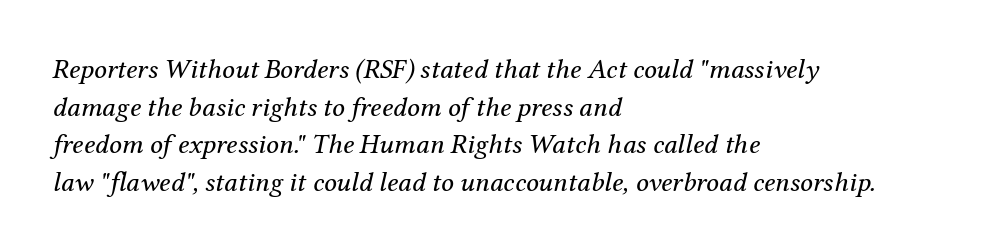
{"serif": "yes", "italic": "yes", "lean": "right", "slant_degrees": 12, "bold": "no", "weight": "regular", "width": "normal", "stroke_contrast": "medium", "x_height": "medium", "monospaced": "no", "underline": "no", "align": "left", "line_spacing": "normal", "line_spacing_ratio": 1.34, "letter_spacing": "normal", "letter_spacing_em": 0.0, "glyph_px": 28}
